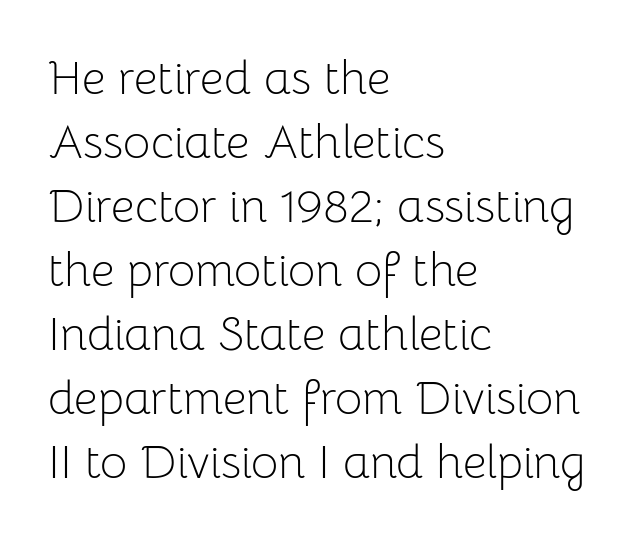
Q: Is the text bold? A: No.
Q: Is the text italic (slanted)? A: No, it is upright.
Q: Is the typeface a serif or a sans-serif typeface? A: Sans-serif.
Q: Is the text underlined? A: No.
Q: How is the paragraph aligned? A: Left-aligned.
Q: Is the spacing between letters normal or unusually wide? A: Normal.
Q: Is the spacing between lines tight, normal or loose? A: Normal.
Q: Width (condensed, normal, or wide)? A: Normal.
Q: Stroke contrast? A: Low.
Q: x-height? A: Medium.
Q: Monospaced? A: No.
